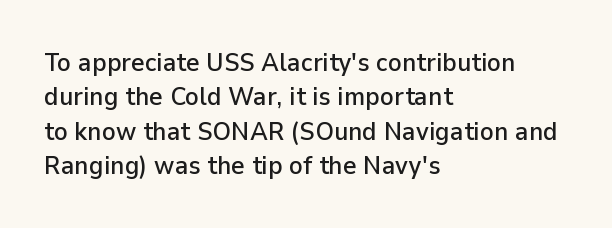
The image shows 26 px text type, upright; set left-aligned, normal line spacing (1.32x), normal letter spacing, not underlined.
